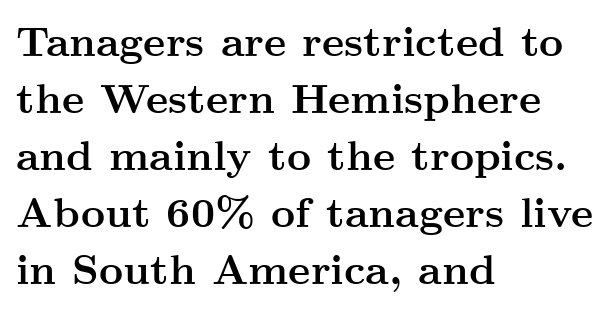
The image shows 42 px semibold, wide serif type, upright; set left-aligned, normal line spacing (1.36x), normal letter spacing, not underlined; medium stroke contrast and a small x-height.
